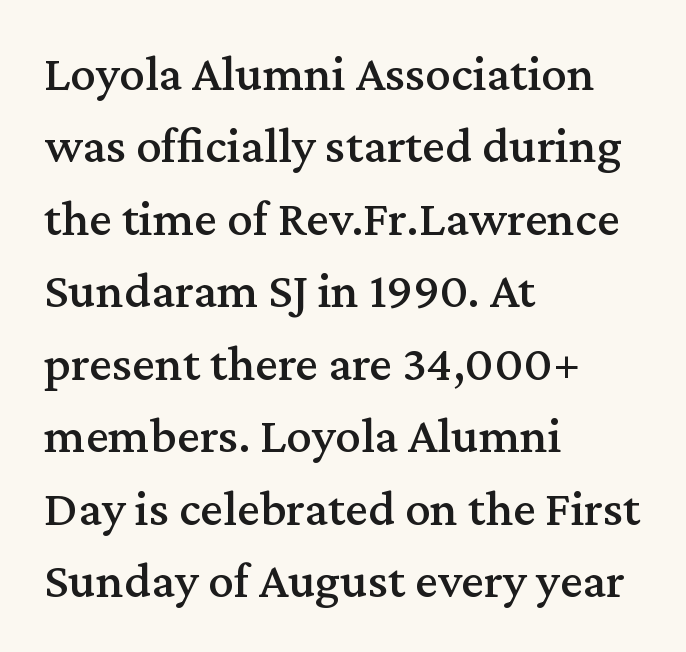
The image shows 51 px serif type, upright; set left-aligned, normal line spacing (1.42x), normal letter spacing, not underlined; medium stroke contrast and a medium x-height.
